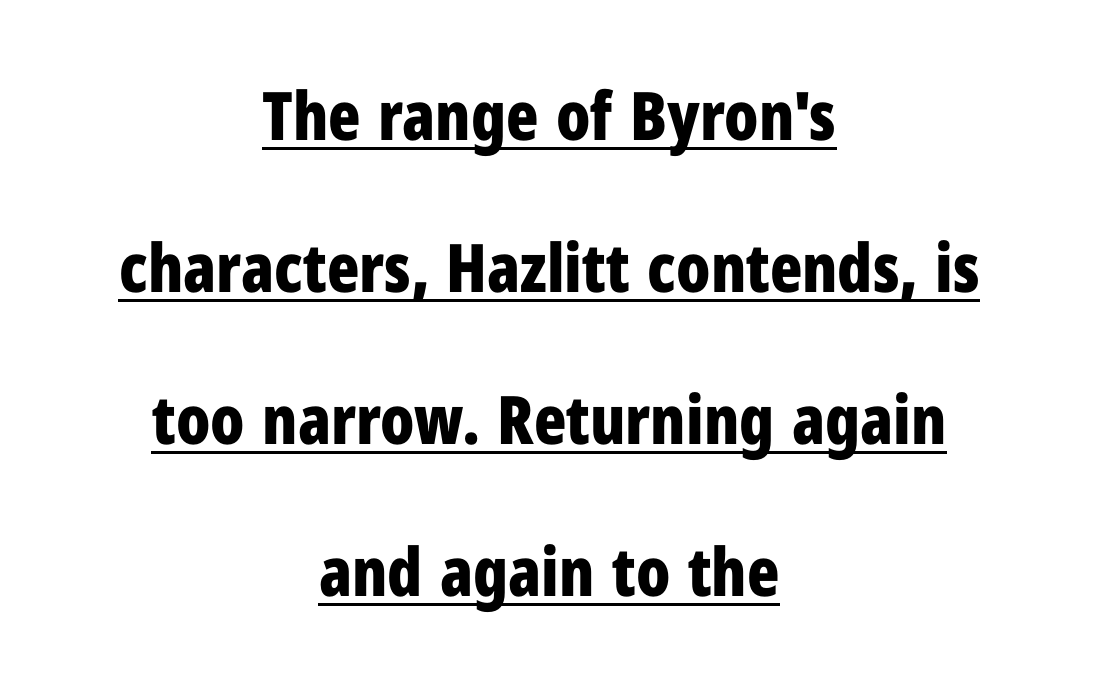
Q: Is the text bold? A: Yes.
Q: Is the text italic (slanted)? A: No, it is upright.
Q: Is the typeface a serif or a sans-serif typeface? A: Sans-serif.
Q: Is the text underlined? A: Yes.
Q: How is the paragraph aligned? A: Centered.
Q: Is the spacing between letters normal or unusually wide? A: Normal.
Q: Is the spacing between lines tight, normal or loose? A: Loose.
Q: Width (condensed, normal, or wide)? A: Condensed.
Q: Stroke contrast? A: Low.
Q: x-height? A: Medium.
Q: Monospaced? A: No.
